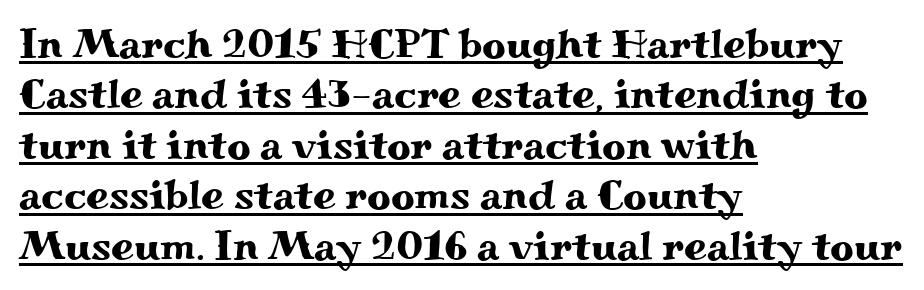
Teacher's note: observe the even left margin — that is flush-left alignment. A typesetter would call this zero additional tracking. A serif font was chosen for this passage. Characters remain perfectly vertical along every line.
